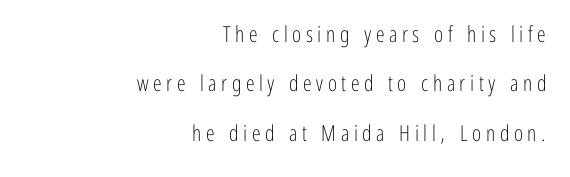
Q: Is the text bold? A: No.
Q: Is the text italic (slanted)? A: No, it is upright.
Q: Is the text underlined? A: No.
Q: How is the paragraph aligned? A: Right-aligned.
Q: Is the spacing between letters normal or unusually wide? A: Unusually wide.
Q: Is the spacing between lines tight, normal or loose? A: Loose.
